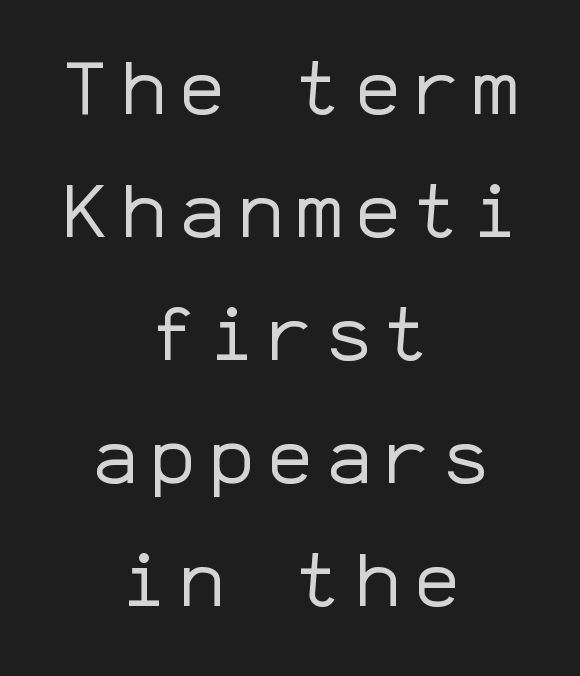
Summary of weight: not heavy and not bold. The letters stand straight up with perfectly vertical stems. If you folded the block vertically in half, each line would mirror itself in length. Looks like terminal output: every glyph gets an equal slot. The area under the type is left untouched. A typesetter would call this leading conventional body-copy spacing.
